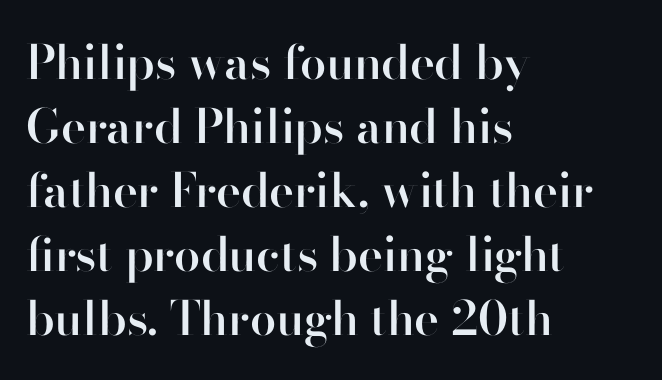
The image shows 47 px semibold sans-serif type, upright; set left-aligned, normal line spacing (1.36x), normal letter spacing, not underlined; high stroke contrast and a small x-height.
